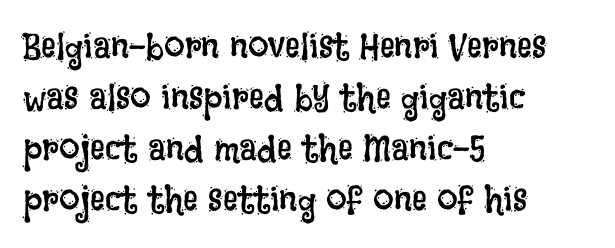
The string is rendered with underlining switched off. Proportional: the letters do not fall into vertical columns. The weight tops out at a normal text grade. Ascenders rise straight up at ninety degrees. You could call the tracking neutral — neither tight nor loose. Reading down the column, the eye jumps a familiar distance to each next line.
